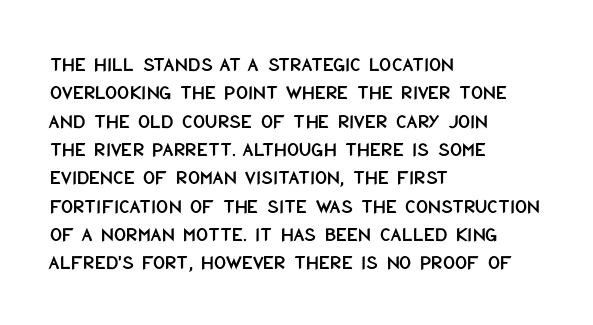
The image shows 21 px text type, upright; set left-aligned, normal line spacing (1.35x), normal letter spacing, not underlined.
